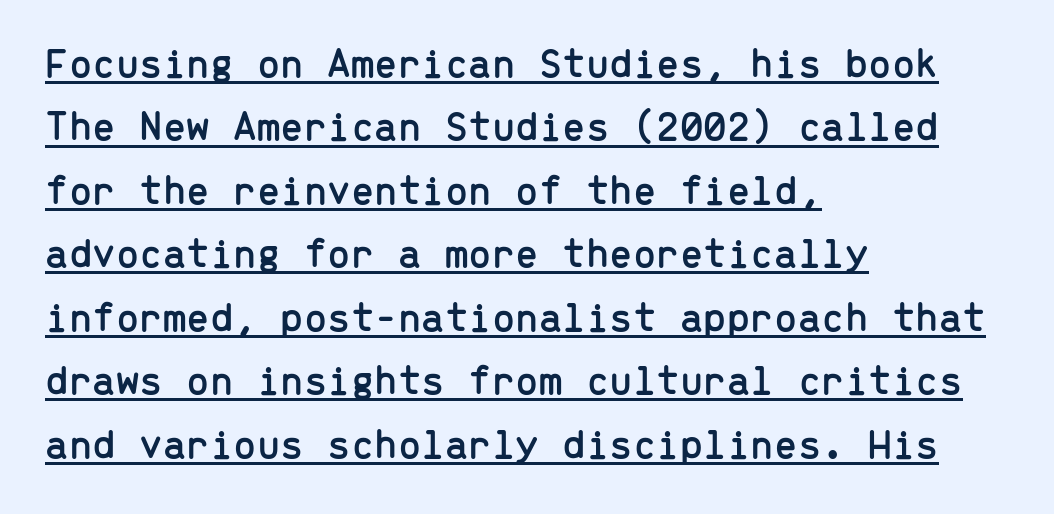
The image shows 42 px sans-serif type, upright, monospaced; set left-aligned, normal line spacing (1.51x), normal letter spacing, underlined; low stroke contrast and a medium x-height.
